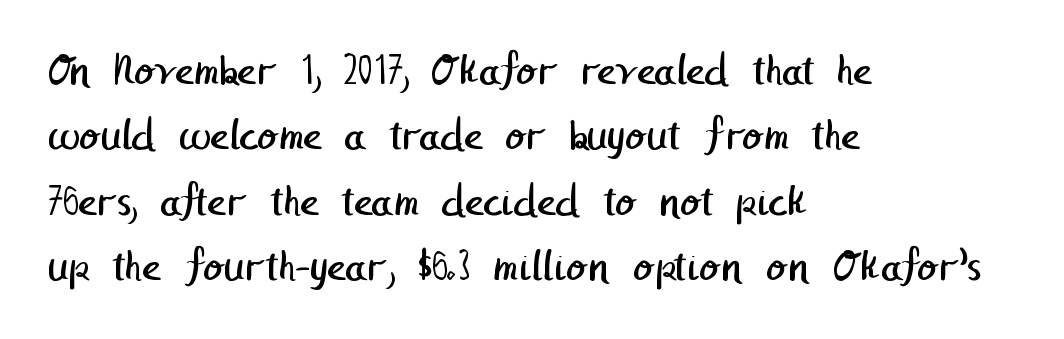
The glyphs are unaccompanied by any horizontal stroke below them. Default kerning and tracking; the words read as compact shapes. Classification — sans serif. Is the type heavy? It reads as light-to-regular instead.
